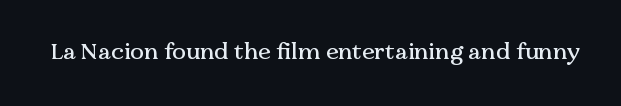
The image shows 23 px text type, upright; set normal letter spacing, not underlined.
